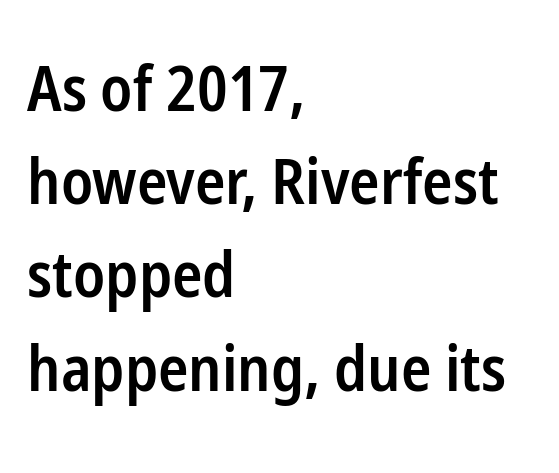
Beneath every word, the page is bare. Unlike italic type, these characters show no tilt at all. The characters look somewhat weighty, a semibold short of true bold. Caption: multi-line text, flush left, ragged right. Default kerning and tracking; the words read as compact shapes.
